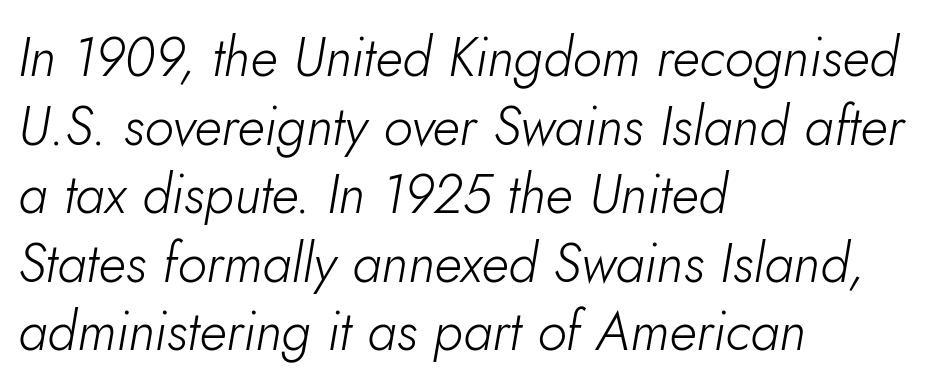
{"italic": "yes", "lean": "right", "slant_degrees": 10, "bold": "no", "weight": "light", "width": "normal", "stroke_contrast": "low", "x_height": "small", "monospaced": "no", "underline": "no", "align": "left", "line_spacing": "normal", "line_spacing_ratio": 1.27, "letter_spacing": "normal", "letter_spacing_em": 0.0, "glyph_px": 54}
